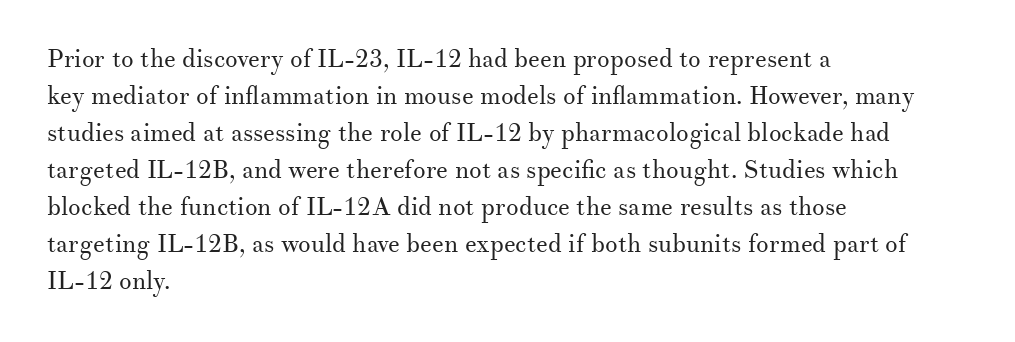
The image shows 25 px text type, upright; set left-aligned, normal line spacing (1.48x), normal letter spacing, not underlined.
